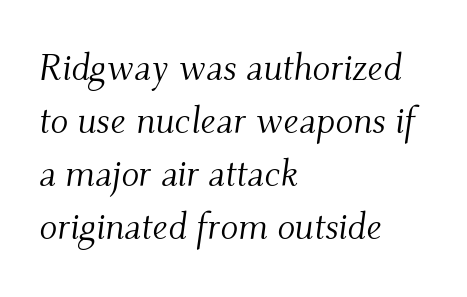
The space beneath each line is pristine and unruled. Varying glyph widths throughout — classic text-font behaviour. The space between consecutive lines is moderate. The typesetting does not lean heavy: it is not bold.
